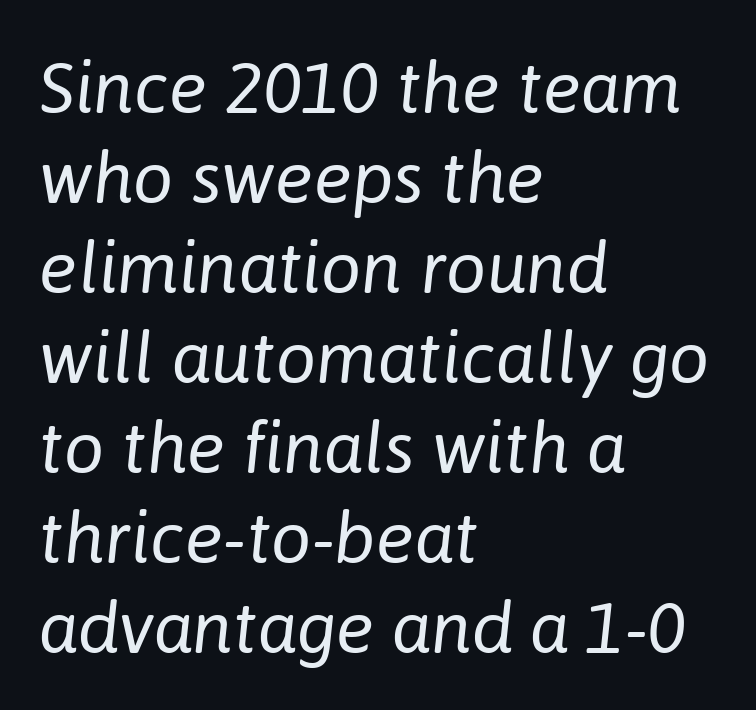
{"italic": "yes", "lean": "right", "slant_degrees": 6, "bold": "no", "weight": "regular", "width": "normal", "stroke_contrast": "low", "x_height": "medium", "monospaced": "no", "underline": "no", "align": "left", "line_spacing": "normal", "line_spacing_ratio": 1.25, "letter_spacing": "normal", "letter_spacing_em": 0.0, "glyph_px": 72}
